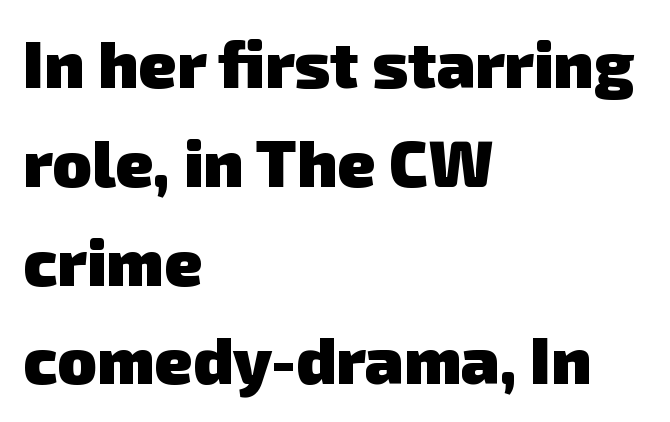
The image shows 65 px heavy sans-serif type; set left-aligned, normal line spacing (1.52x), normal letter spacing, not underlined; low stroke contrast and a medium x-height.
